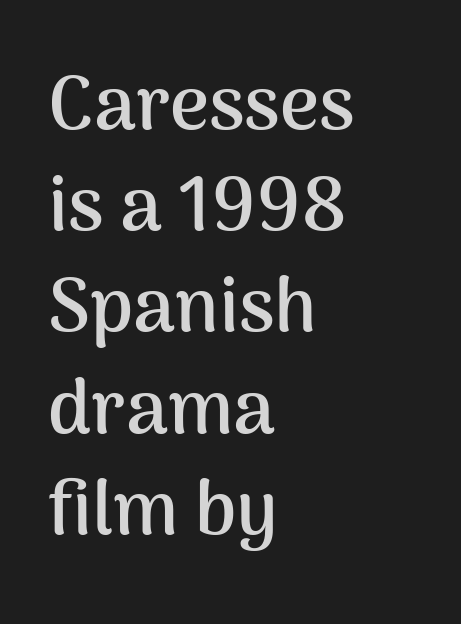
Q: Is the text bold? A: Yes.
Q: Is the text italic (slanted)? A: No, it is upright.
Q: Is the typeface a serif or a sans-serif typeface? A: Sans-serif.
Q: Is the text underlined? A: No.
Q: How is the paragraph aligned? A: Left-aligned.
Q: Is the spacing between letters normal or unusually wide? A: Normal.
Q: Is the spacing between lines tight, normal or loose? A: Normal.
Q: Width (condensed, normal, or wide)? A: Normal.
Q: Stroke contrast? A: Medium.
Q: x-height? A: Medium.
Q: Monospaced? A: No.
